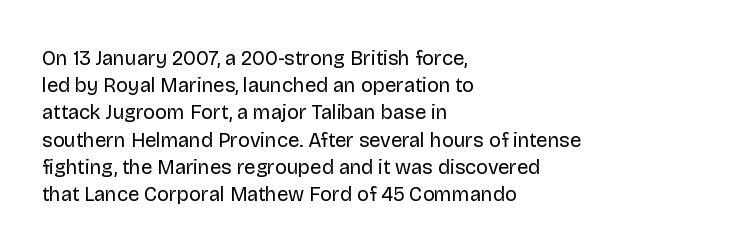
Q: Is the text bold? A: No.
Q: Is the text italic (slanted)? A: No, it is upright.
Q: Is the text underlined? A: No.
Q: How is the paragraph aligned? A: Left-aligned.
Q: Is the spacing between letters normal or unusually wide? A: Normal.
Q: Is the spacing between lines tight, normal or loose? A: Normal.
